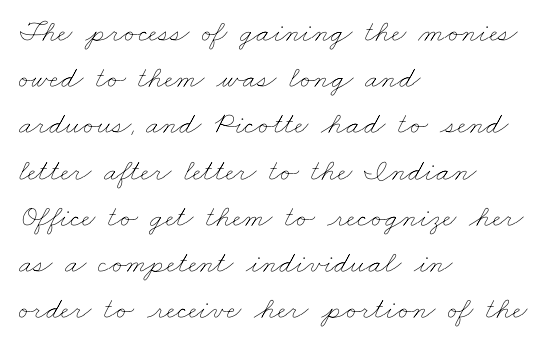
Leftover space on each line is placed entirely after the last word. The gap between lines stays unmarked. Do the characters align in a grid? No, the font is proportional. A typesetter would call this zero additional tracking. Baseline-to-baseline distance is the conventional proportion of letter height. Weight: regular or lighter.
